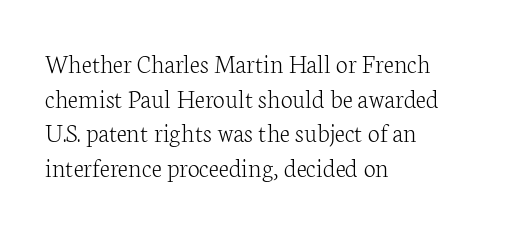
The image shows 27 px text type, upright; set left-aligned, normal line spacing (1.28x), normal letter spacing, not underlined.
